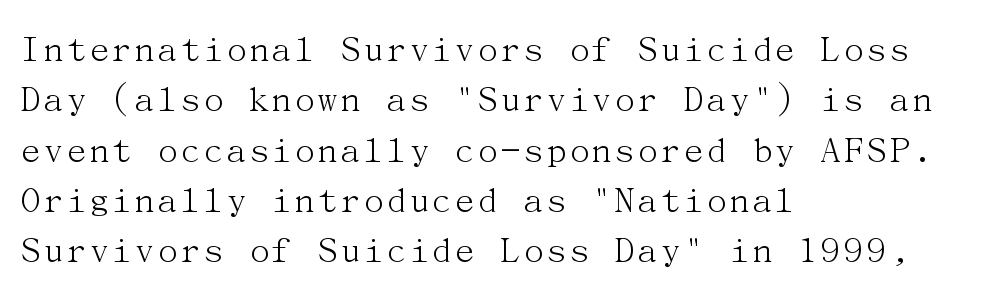
Leftover space on each line is placed entirely after the last word. How would I describe the line gaps? Plain and ordinary. Descenders are the only things crossing below the line. Serif or sans? Serif — the stroke terminals have little feet. A roman cut, with each character standing at attention. Unbolded letterforms with no extra heft.
